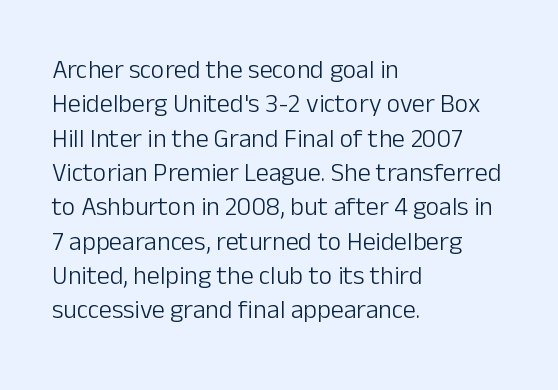
The image shows 26 px text type, upright; set left-aligned, normal line spacing (1.32x), normal letter spacing, not underlined.
